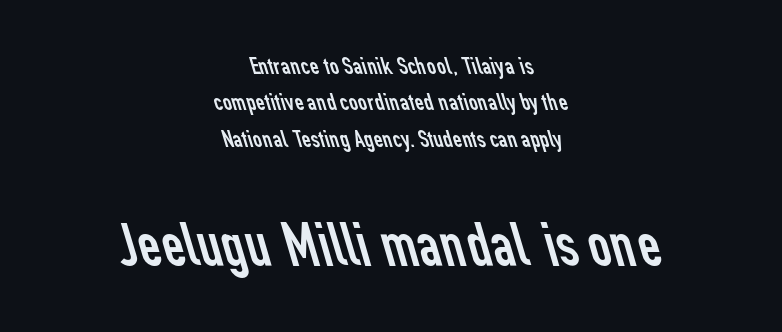
Size hierarchy here favors the trailing block over the leading one. What stands out about the letter spacing? Nothing — it is the standard amount. The paragraph has two soft edges and a firm central axis. Each new line begins a customary step beneath the previous one.
